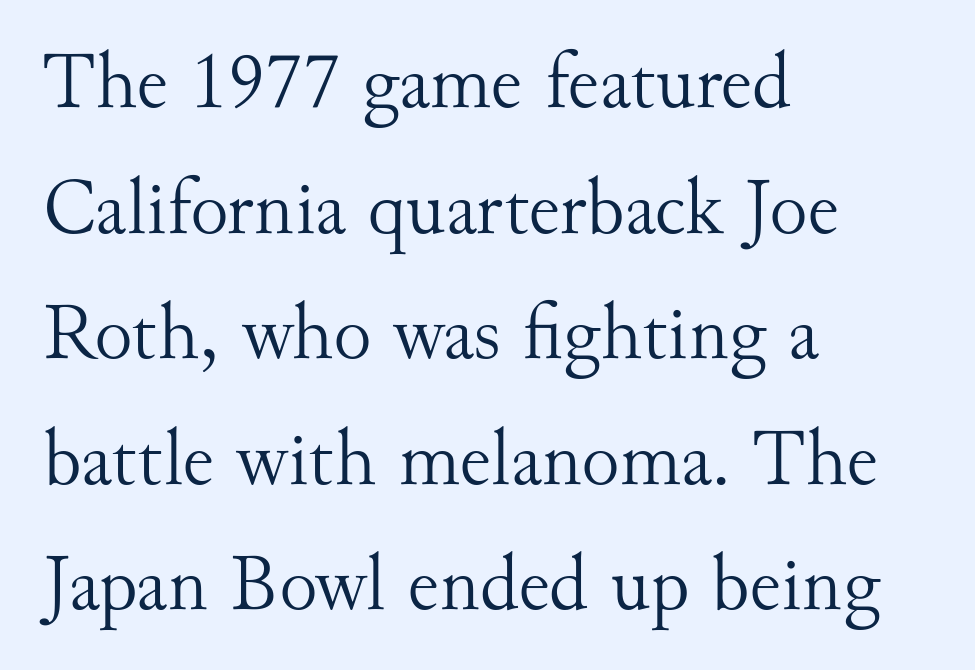
Note: serifs present on the glyphs. The face used here is rendered with its standard letterfit. Every character sits straight up, as roman type does. Caption: face not bold, strokes unweighted. Is this a fixed-width face? No — the glyphs have proportional, varying widths. Descenders hang freely into open space.
